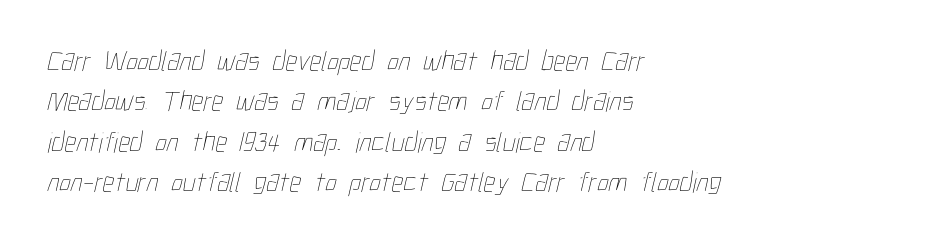
The image shows 29 px thin, condensed type; set left-aligned, normal line spacing (1.39x), normal letter spacing, not underlined; low stroke contrast and a medium x-height.
